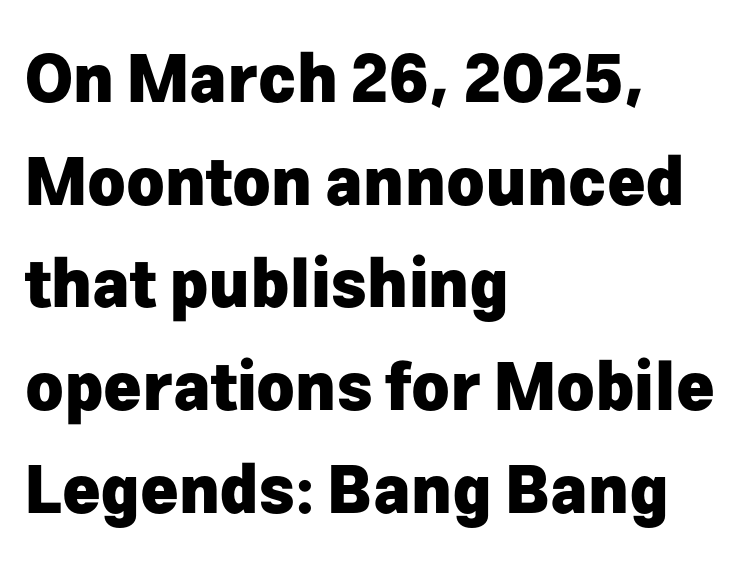
{"serif": "no", "italic": "no", "bold": "yes", "weight": "heavy", "width": "normal", "stroke_contrast": "low", "x_height": "medium", "monospaced": "no", "underline": "no", "align": "left", "line_spacing": "normal", "line_spacing_ratio": 1.58, "letter_spacing": "normal", "letter_spacing_em": 0.0, "glyph_px": 65}
